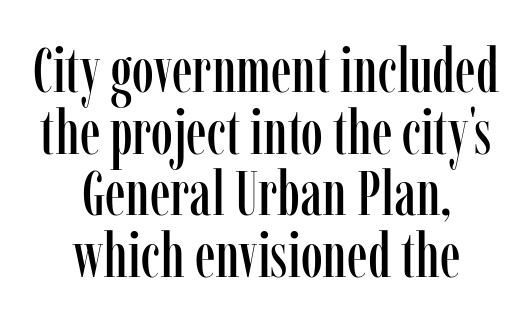
Here the glyphs are tracked normally, forming tight word shapes. A serif font was chosen for this passage. These lines are centered, leaving both edges ragged. If you measured baseline to baseline, you'd find a short distance. Any mark beneath the type? The region is blank.
